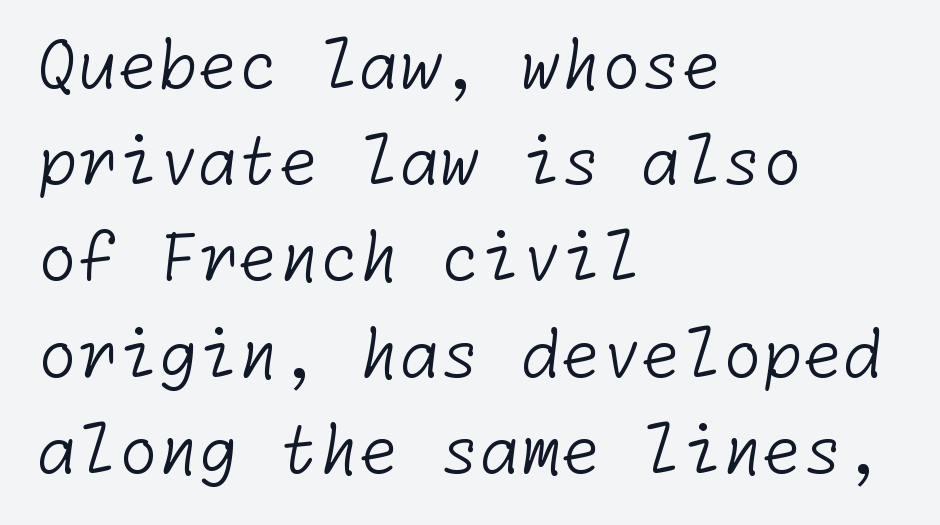
Words appear dense and cohesive because spacing is normal. Vertically, the passage feels balanced, rows spaced as you'd expect. Does the copy run flush right? No — it runs flush left. Check under the words: just untouched page.
